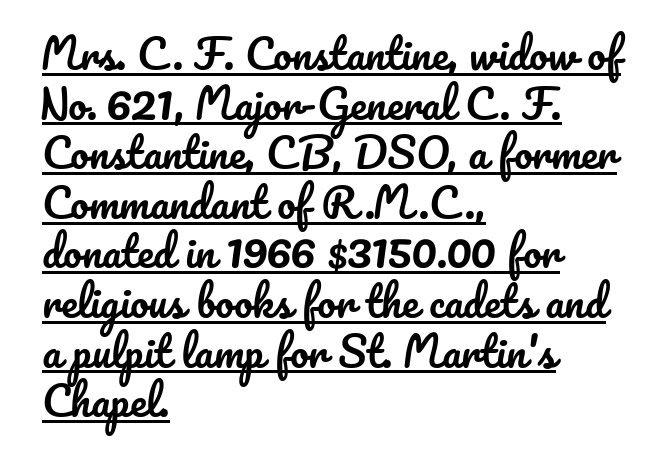
The image shows 41 px text type; set left-aligned, line spacing 1.21x, normal letter spacing, underlined; low stroke contrast and a small x-height.
